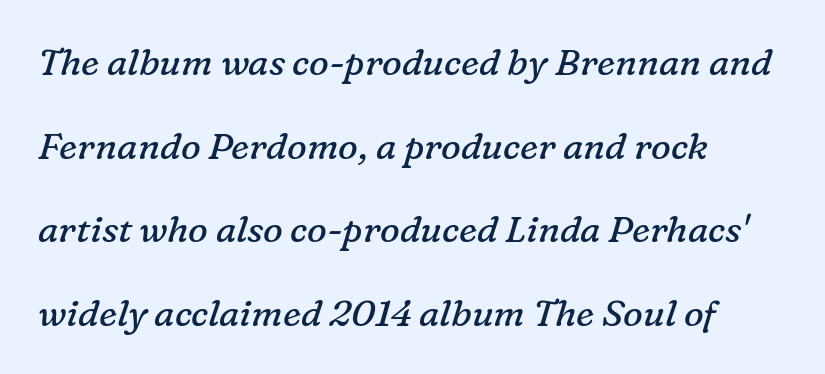
These lines are rendered in a variable-pitch font. The font is comparable to plain body text, perhaps lighter. In CSS terms this would be text-align: left. Observe the lean: these are italic letterforms. The letters sit at their default tracking, neither squeezed nor spread. Unmarked baselines from the first word to the last.
